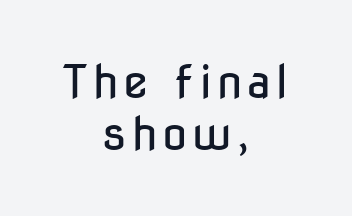
The letters carry no serifs — their stems end cleanly without finishing strokes. The lines are quadded center. Tightly led — the rows are bunched. Heaviness? Minimal to ordinary, like unemphasized prose.
